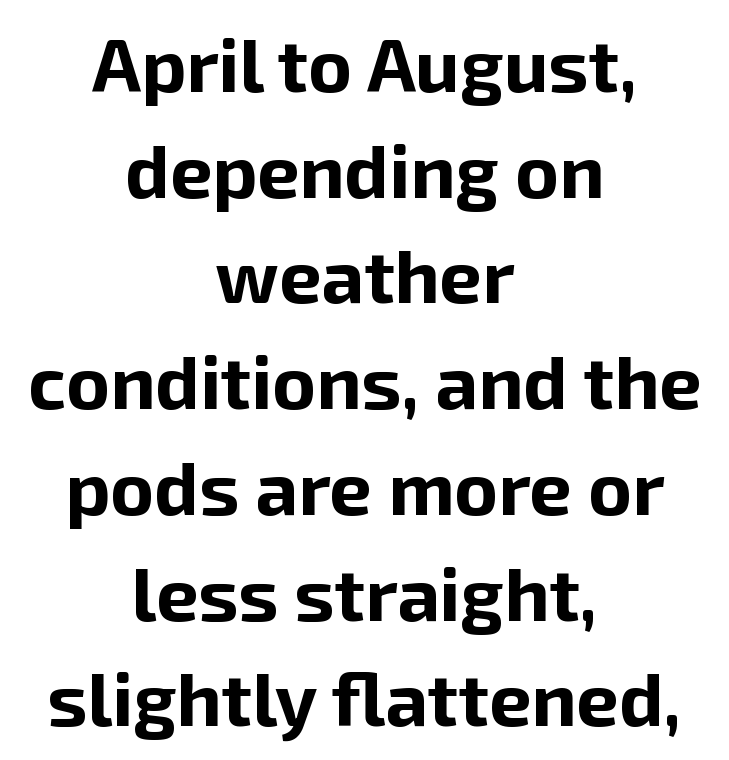
The image shows 75 px bold sans-serif type, upright; set centered, normal line spacing (1.41x), normal letter spacing, not underlined; low stroke contrast and a medium x-height.
